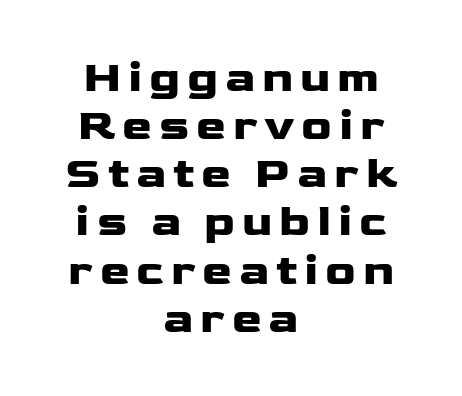
{"serif": "no", "italic": "no", "bold": "yes", "weight": "heavy", "width": "wide", "stroke_contrast": "low", "x_height": "medium", "monospaced": "no", "underline": "no", "align": "center", "line_spacing": "tight", "line_spacing_ratio": 1.07, "glyph_px": 45}
